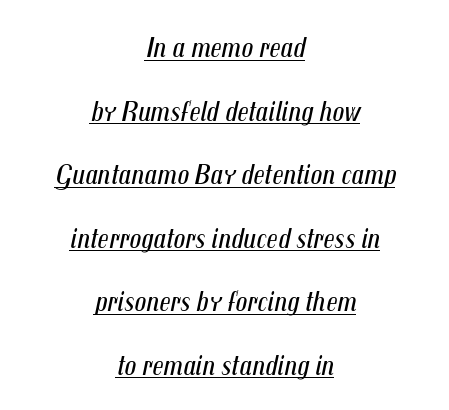
Q: Is the text bold? A: No.
Q: Is the text italic (slanted)? A: Yes, it leans right by about 12 degrees.
Q: Is the text underlined? A: Yes.
Q: How is the paragraph aligned? A: Centered.
Q: Is the spacing between letters normal or unusually wide? A: Normal.
Q: Is the spacing between lines tight, normal or loose? A: Loose.
Q: Width (condensed, normal, or wide)? A: Condensed.
Q: Stroke contrast? A: Medium.
Q: x-height? A: Medium.
Q: Monospaced? A: No.
